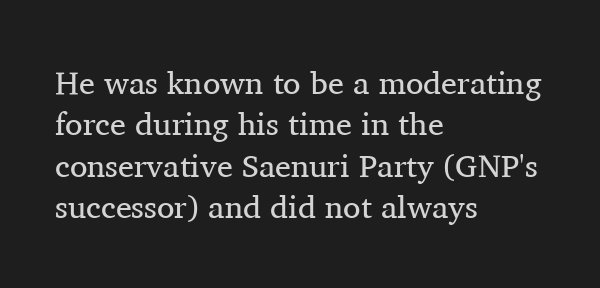
The image shows 32 px regular-weight serif type, upright; set left-aligned, normal line spacing (1.29x), normal letter spacing, not underlined; medium stroke contrast and a medium x-height.
